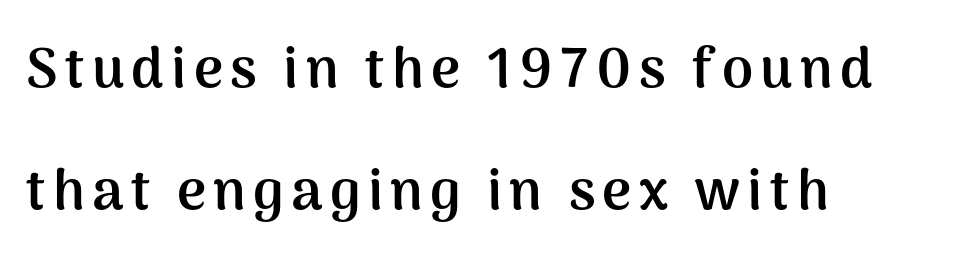
{"serif": "no", "italic": "no", "bold": "yes", "weight": "semibold", "width": "normal", "stroke_contrast": "medium", "x_height": "medium", "monospaced": "no", "underline": "no", "align": "left", "line_spacing": "loose", "line_spacing_ratio": 2.17, "glyph_px": 56}
